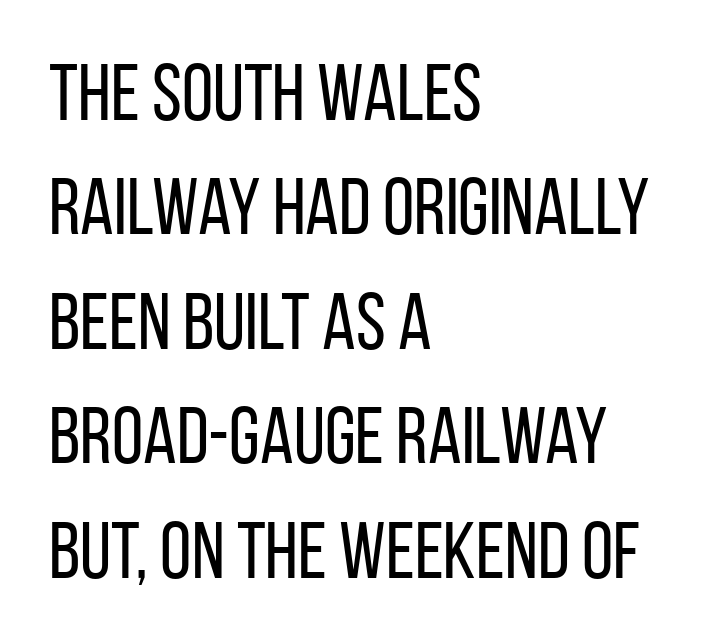
{"serif": "no", "italic": "no", "bold": "no", "weight": "regular", "width": "condensed", "stroke_contrast": "low", "x_height": "large", "monospaced": "no", "underline": "no", "align": "left", "line_spacing": "normal", "line_spacing_ratio": 1.43, "letter_spacing": "normal", "letter_spacing_em": 0.0, "glyph_px": 80}
